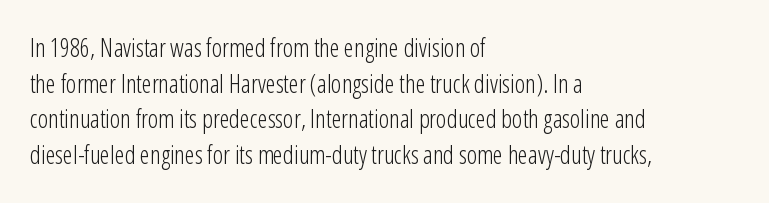
No word sits above an underline. These lines stack with their left ends in a neat column. The line-height multiplier appears to be the usual default. Ordinary non-slanted type is in use. Students, note that the glyphs here touch the page at normal intervals.
